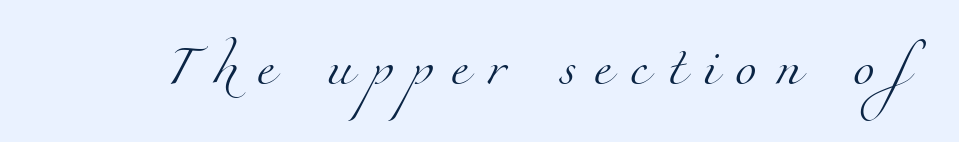
Caption: face not bold, strokes unweighted. No word sits above an underline. The letters advance in unequal steps, a hallmark of proportional type. Serifs: yes, visible at the terminals of the letterforms. Display-style spreading of the glyphs; the letterfit is very open.
